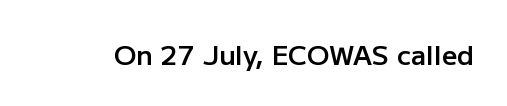
The image shows 27 px text type, upright; set normal letter spacing, not underlined.
